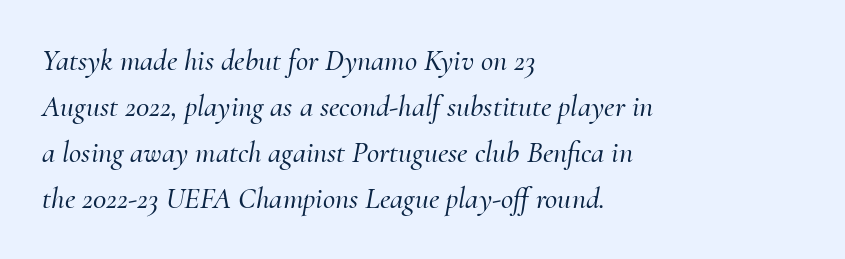
The image shows 30 px serif type, italic (leaning right); set left-aligned, normal line spacing (1.53x), normal letter spacing, not underlined; medium stroke contrast and a small x-height.
